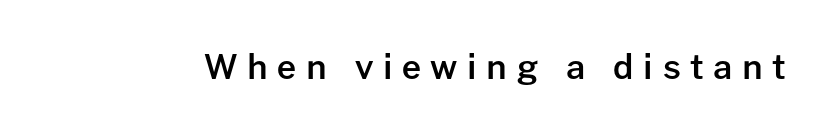
{"serif": "no", "italic": "no", "bold": "semi", "weight": "semibold", "width": "normal", "stroke_contrast": "low", "x_height": "medium", "monospaced": "no", "underline": "no", "letter_spacing": "wide", "letter_spacing_em": 0.28, "glyph_px": 34}
